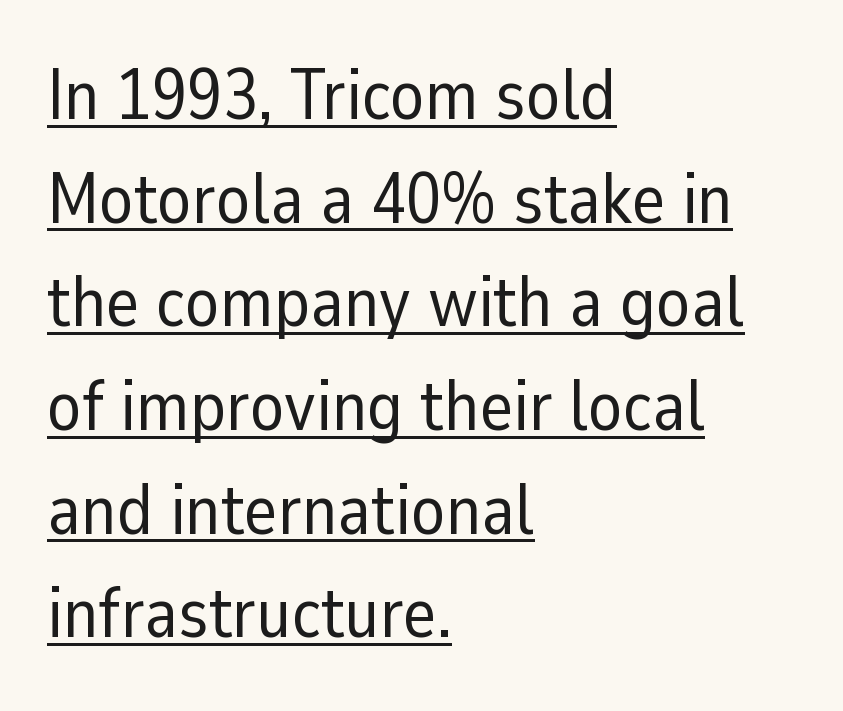
The image shows 71 px regular-weight sans-serif type, upright; set left-aligned, normal line spacing (1.46x), normal letter spacing, underlined; low stroke contrast and a medium x-height.
